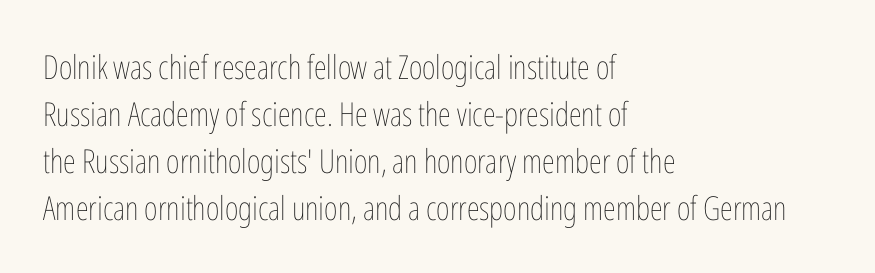
{"italic": "no", "bold": "no", "weight": "thin", "width": "condensed", "stroke_contrast": "low", "x_height": "medium", "monospaced": "no", "underline": "no", "align": "left", "line_spacing": "normal", "line_spacing_ratio": 1.42, "letter_spacing": "normal", "letter_spacing_em": 0.0, "glyph_px": 33}
